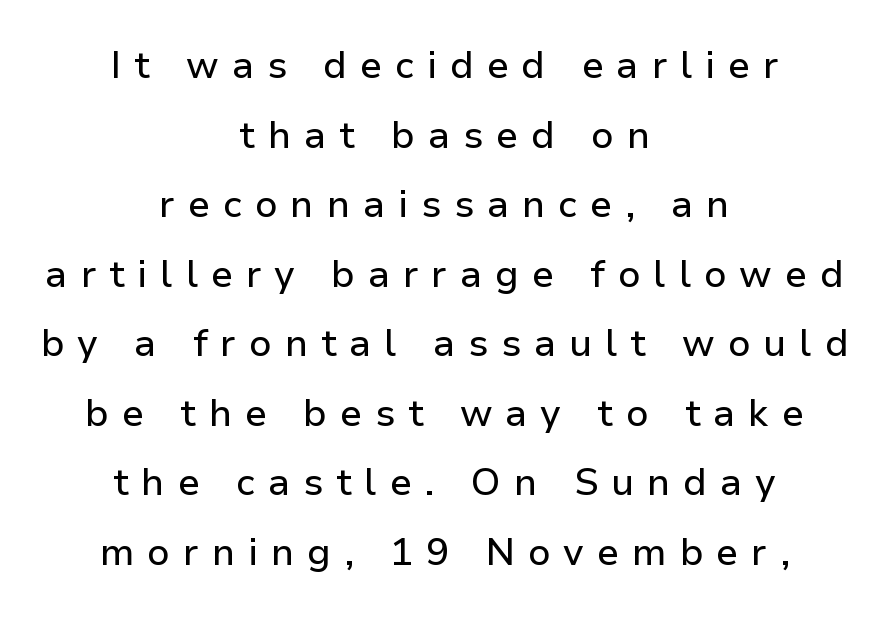
The image shows 38 px sans-serif type, upright; set centered, line spacing 1.83x, unusually wide letter spacing (+0.34 em), not underlined; low stroke contrast and a medium x-height.
